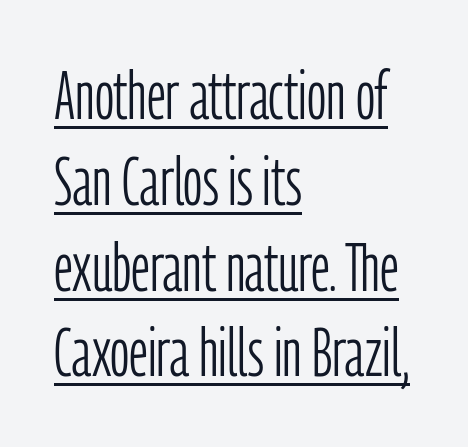
{"serif": "no", "italic": "no", "bold": "no", "weight": "light", "width": "condensed", "stroke_contrast": "low", "x_height": "medium", "monospaced": "no", "underline": "yes", "align": "left", "line_spacing": "normal", "line_spacing_ratio": 1.28, "letter_spacing": "normal", "letter_spacing_em": 0.0, "glyph_px": 67}
